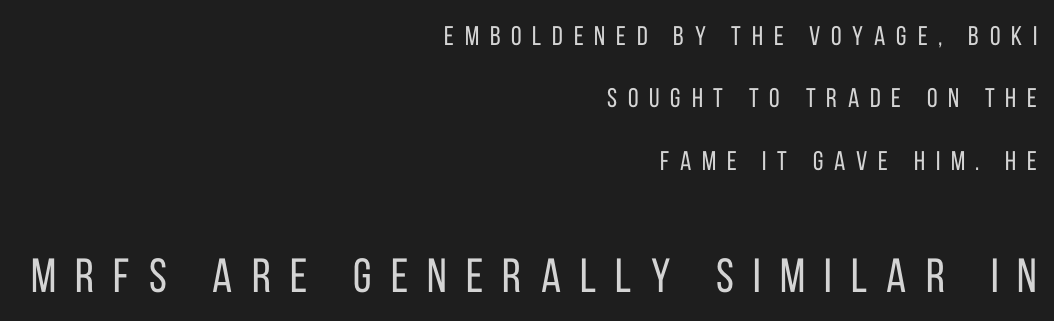
Two sizes are in play, and the larger belongs to the second block. It's the straight-up-and-down kind of type. A student would call this right alignment; a typographer would say flush right, rag left. If you measured baseline to baseline, you'd find a long distance. The letters advance in unequal steps, a hallmark of proportional type. A quiet, ordinary-to-light weight characterises the typeface.
